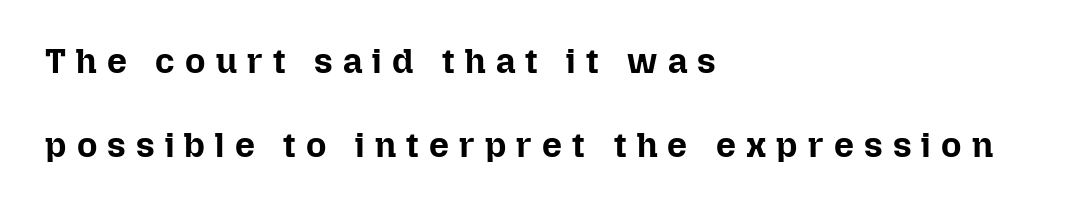
The image shows 35 px bold type, upright; set left-aligned, loose line spacing (2.41x), unusually wide letter spacing (+0.29 em), not underlined; low stroke contrast and a medium x-height.
